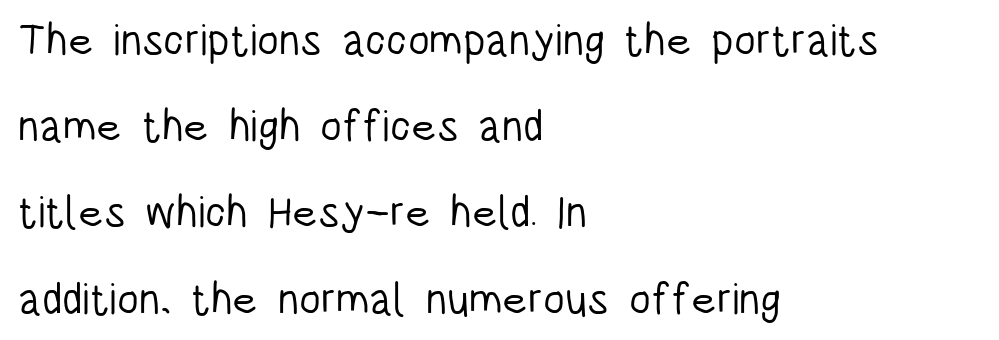
{"serif": "no", "italic": "no", "bold": "no", "weight": "light", "width": "condensed", "stroke_contrast": "low", "x_height": "large", "monospaced": "no", "underline": "no", "align": "left", "line_spacing": "loose", "line_spacing_ratio": 1.96, "letter_spacing": "normal", "letter_spacing_em": 0.0, "glyph_px": 44}
